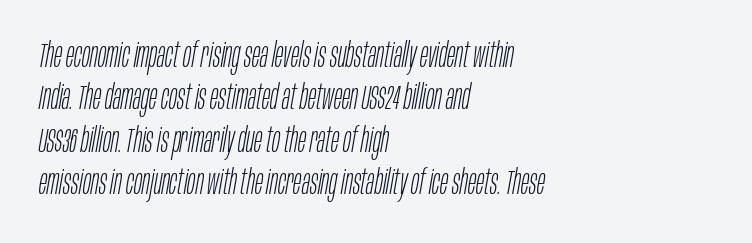
Yep, that's italic — everything's leaning. Normally led — the rows are evenly, conventionally spaced. A typesetter would call this proportional, since set widths differ per character. Compared with typical body copy, the letter spacing here is the same. In CSS terms this would be text-align: left. This rendering features lettering with no underline.
